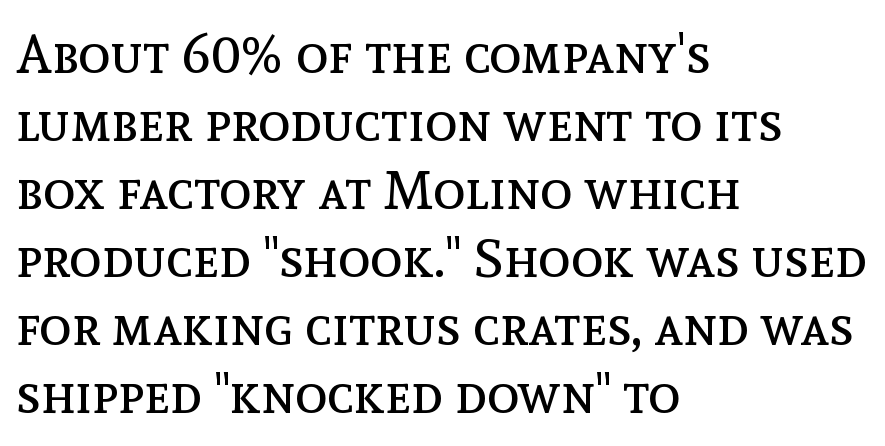
The image shows 54 px regular-weight type, upright; set left-aligned, normal line spacing (1.26x), normal letter spacing, not underlined; a medium x-height.
